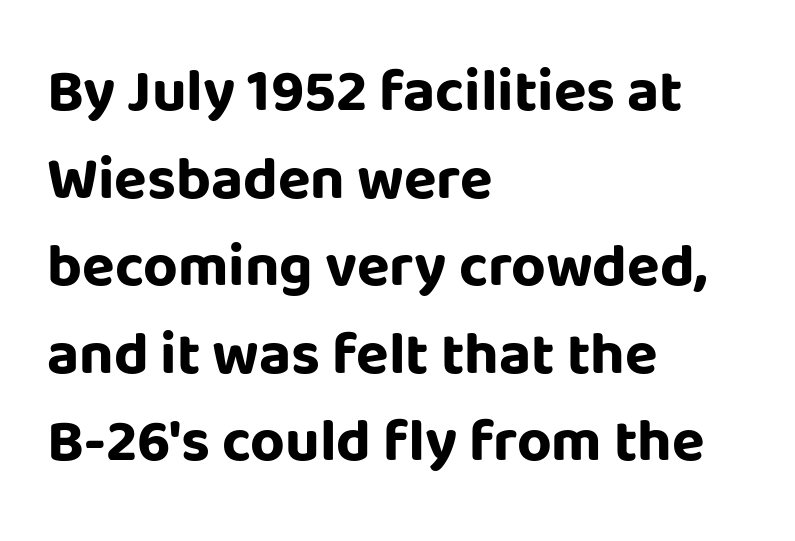
Q: Is the text bold? A: Yes.
Q: Is the text italic (slanted)? A: No, it is upright.
Q: Is the typeface a serif or a sans-serif typeface? A: Sans-serif.
Q: Is the text underlined? A: No.
Q: How is the paragraph aligned? A: Left-aligned.
Q: Is the spacing between letters normal or unusually wide? A: Normal.
Q: Is the spacing between lines tight, normal or loose? A: Normal.
Q: Width (condensed, normal, or wide)? A: Normal.
Q: Stroke contrast? A: Low.
Q: x-height? A: Large.
Q: Monospaced? A: No.
